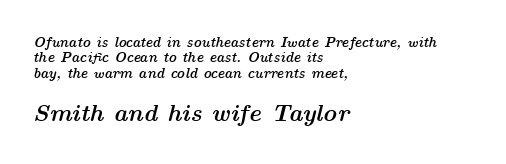
The image shows 24 px bold type, italic (leaning right); set left-aligned, tight line spacing (1.09x), normal letter spacing, not underlined; the second (bottom) block is 1.71x larger.
